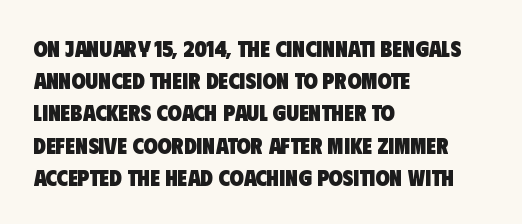
The paragraph shown leans on its left margin. The block of text has a typical density, with ordinary space between rows. Tracking value appears to be zero — textbook default spacing. Nobody drew a line under any word here. The typesetting leans heavy: a genuine bold.
